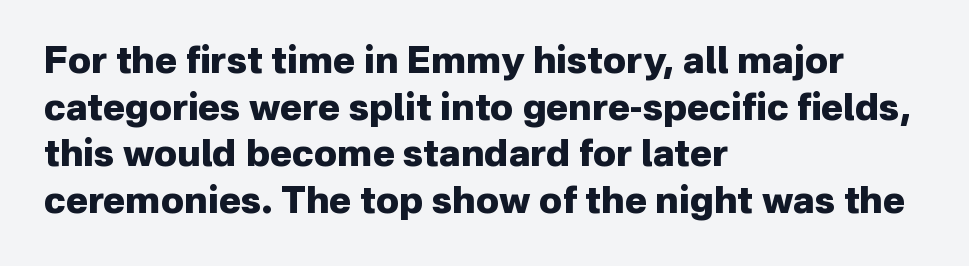
The image shows 37 px heavy sans-serif type, upright; set left-aligned, normal line spacing (1.26x), normal letter spacing, not underlined; low stroke contrast and a medium x-height.
